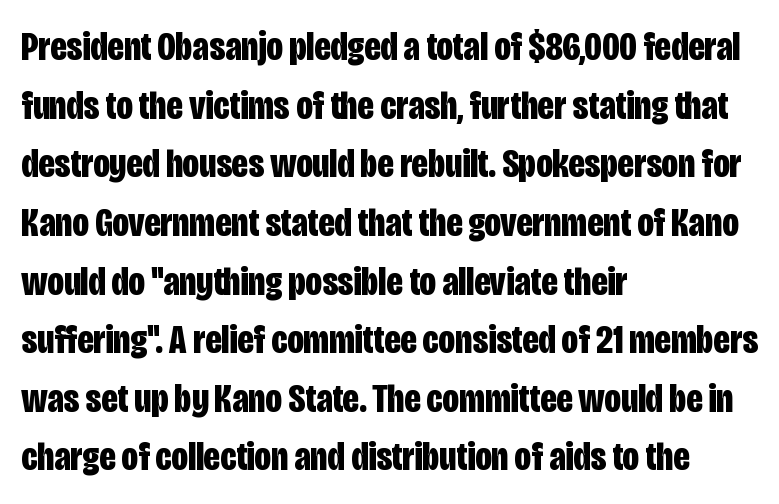
The image shows 41 px bold, condensed sans-serif type, upright; set left-aligned, normal line spacing (1.43x), normal letter spacing, not underlined; low stroke contrast and a large x-height.
